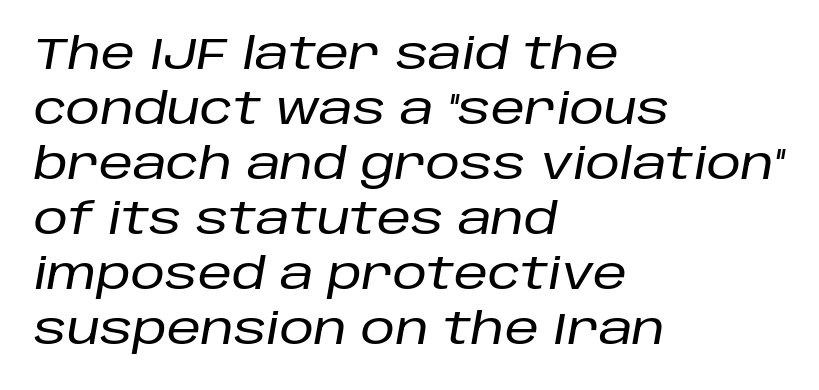
Q: Is the text italic (slanted)? A: Yes, it leans right by about 10 degrees.
Q: Is the text underlined? A: No.
Q: How is the paragraph aligned? A: Left-aligned.
Q: Is the spacing between letters normal or unusually wide? A: Normal.
Q: Is the spacing between lines tight, normal or loose? A: Normal.
Q: Width (condensed, normal, or wide)? A: Normal.
Q: Stroke contrast? A: Low.
Q: x-height? A: Large.
Q: Monospaced? A: No.
